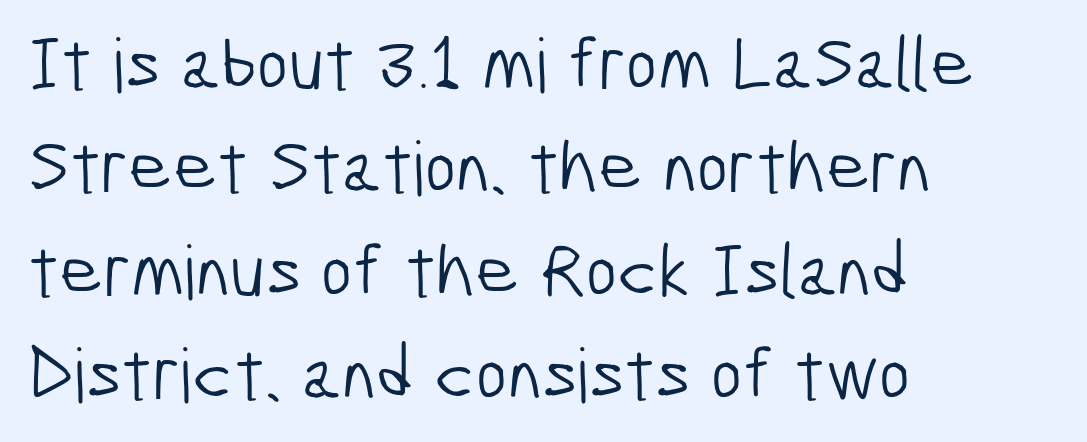
{"serif": "no", "bold": "no", "weight": "light", "width": "condensed", "stroke_contrast": "low", "x_height": "medium", "monospaced": "no", "underline": "no", "align": "left", "line_spacing": "normal", "line_spacing_ratio": 1.38, "letter_spacing": "normal", "letter_spacing_em": 0.0, "glyph_px": 75}
